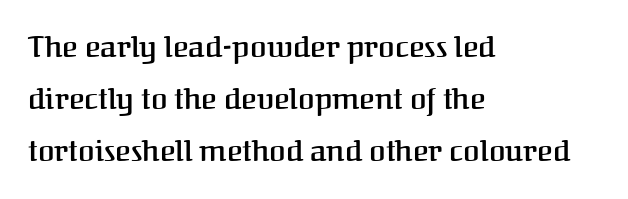
Q: Is the text bold? A: Semi-bold.
Q: Is the text italic (slanted)? A: No, it is upright.
Q: Is the typeface a serif or a sans-serif typeface? A: Serif.
Q: Is the text underlined? A: No.
Q: How is the paragraph aligned? A: Left-aligned.
Q: Is the spacing between letters normal or unusually wide? A: Normal.
Q: Width (condensed, normal, or wide)? A: Normal.
Q: Stroke contrast? A: Medium.
Q: x-height? A: Medium.
Q: Monospaced? A: No.
